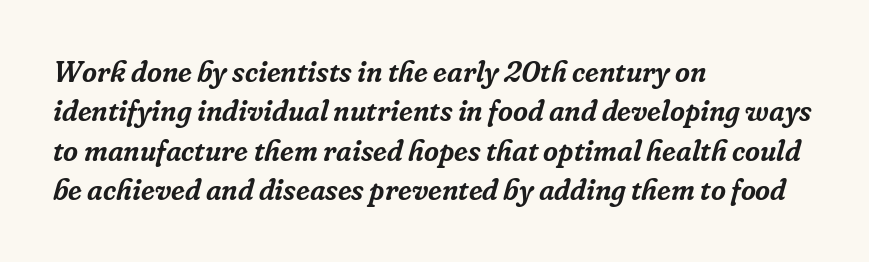
Q: Is the text italic (slanted)? A: Yes, it leans right by about 16 degrees.
Q: Is the typeface a serif or a sans-serif typeface? A: Serif.
Q: Is the text underlined? A: No.
Q: How is the paragraph aligned? A: Left-aligned.
Q: Is the spacing between letters normal or unusually wide? A: Normal.
Q: Is the spacing between lines tight, normal or loose? A: Normal.
Q: Width (condensed, normal, or wide)? A: Normal.
Q: Stroke contrast? A: Low.
Q: x-height? A: Medium.
Q: Monospaced? A: No.
